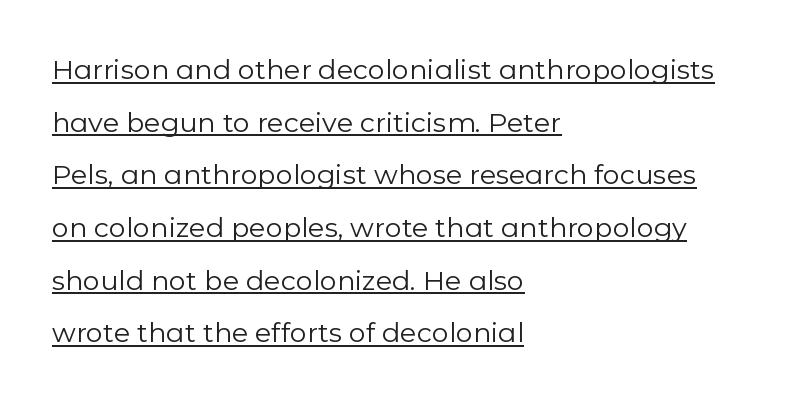
Q: Is the text bold? A: No.
Q: Is the text italic (slanted)? A: No, it is upright.
Q: Is the text underlined? A: Yes.
Q: How is the paragraph aligned? A: Left-aligned.
Q: Is the spacing between letters normal or unusually wide? A: Normal.
Q: Is the spacing between lines tight, normal or loose? A: Loose.
